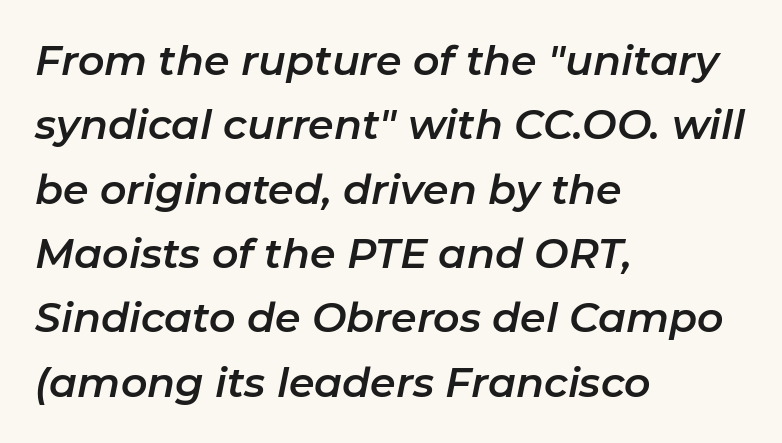
Normally led — the rows are evenly, conventionally spaced. This sample has the flowing, uneven cadence of proportional lettering. Designer's note — italics engaged. Short note: letters normally spaced. Where is the straight margin? On the left.
